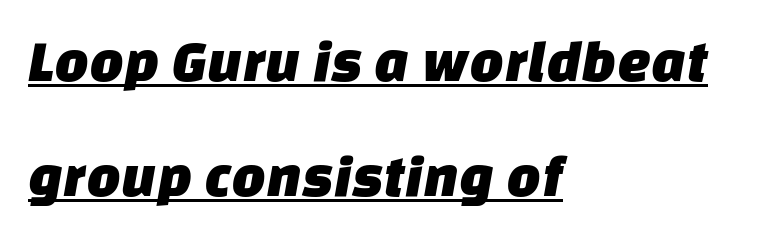
In terms of letterform style, serifs are entirely absent. Spacing verdict: proportional, widths tailored to each character. Alignment: flush left. Each new line begins a long way beneath the previous one. Has an underline been added? It has. The rendering keeps characters at their native spacing.
